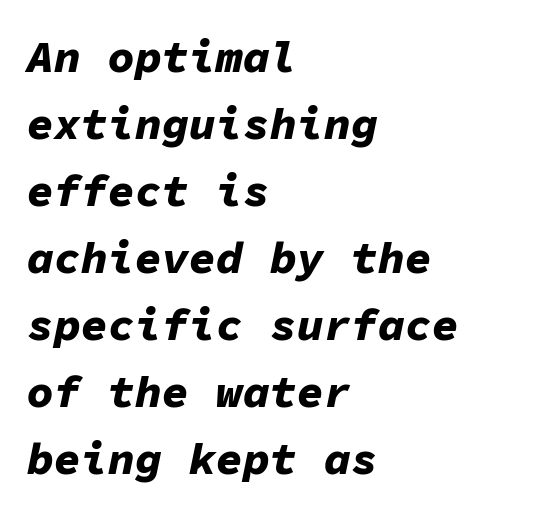
Note the uniform advance width — an 'i' takes as much space as an 'm'. Short and long lines alike share a common starting point at left. This sample keeps an unexceptional amount of space between lines. Emphasis by weight is at full strength: bold. Style check: oblique. Compared with typical body copy, the letter spacing here is the same.
